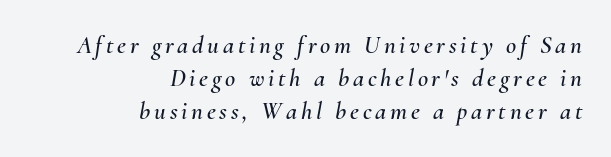
Honestly, there is no underline to notice here at all. The lettering tilts uniformly, giving the passage an italic look. Reading down the block, your eye finds every line finishing at a fixed right position. These lines sit exactly where default settings would place them.
